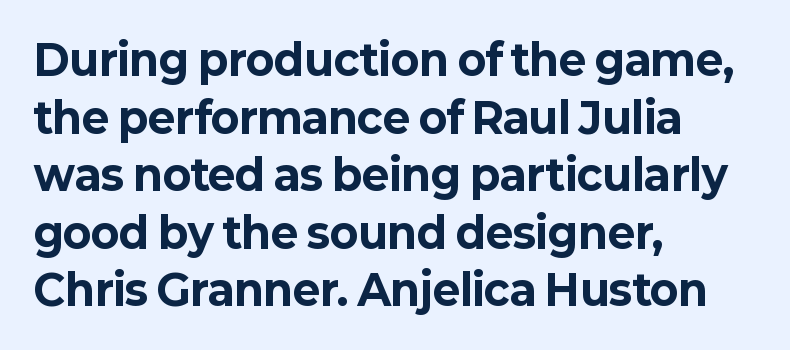
Q: Is the text bold? A: Yes.
Q: Is the text italic (slanted)? A: No, it is upright.
Q: Is the typeface a serif or a sans-serif typeface? A: Sans-serif.
Q: Is the text underlined? A: No.
Q: How is the paragraph aligned? A: Left-aligned.
Q: Is the spacing between letters normal or unusually wide? A: Normal.
Q: Is the spacing between lines tight, normal or loose? A: Normal.
Q: Width (condensed, normal, or wide)? A: Normal.
Q: Stroke contrast? A: Low.
Q: x-height? A: Medium.
Q: Monospaced? A: No.
